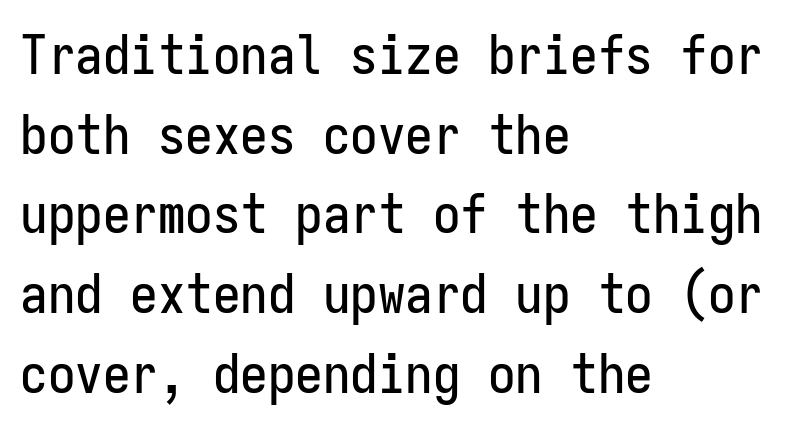
The image shows 55 px condensed sans-serif type, upright, monospaced; set left-aligned, normal line spacing (1.45x), normal letter spacing, not underlined; low stroke contrast and a medium x-height.
